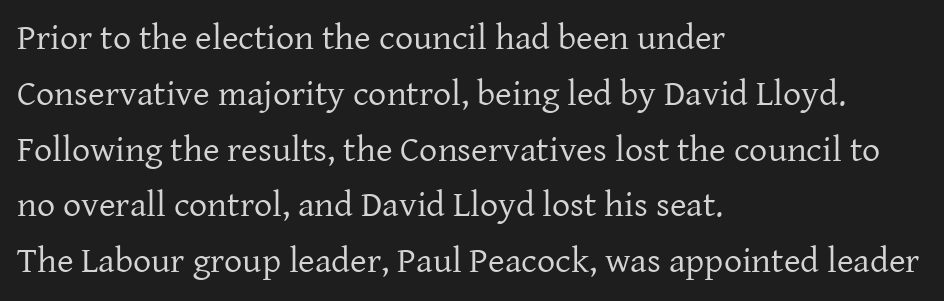
The image shows 36 px regular-weight serif type, upright; set left-aligned, normal line spacing (1.55x), normal letter spacing, not underlined; low stroke contrast and a medium x-height.
